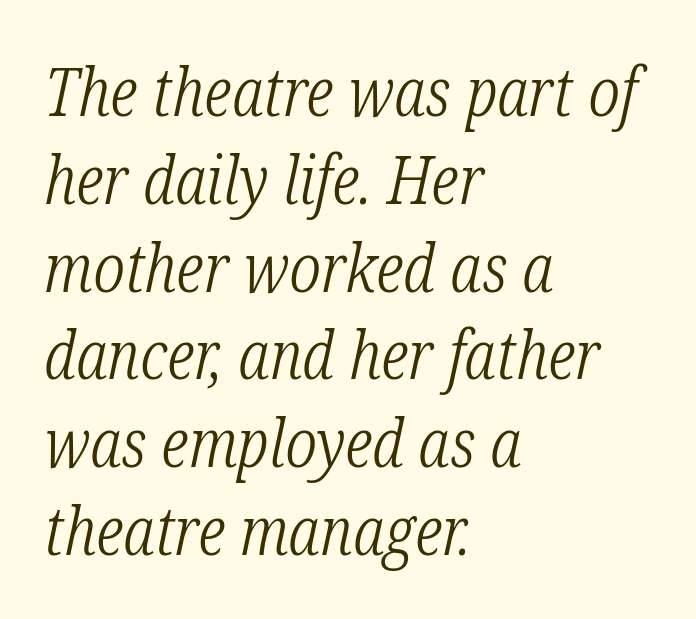
{"serif": "yes", "italic": "yes", "lean": "right", "slant_degrees": 12, "bold": "no", "weight": "light", "width": "condensed", "stroke_contrast": "low", "x_height": "medium", "monospaced": "no", "underline": "no", "align": "left", "line_spacing": "normal", "line_spacing_ratio": 1.31, "letter_spacing": "normal", "letter_spacing_em": 0.0, "glyph_px": 67}
